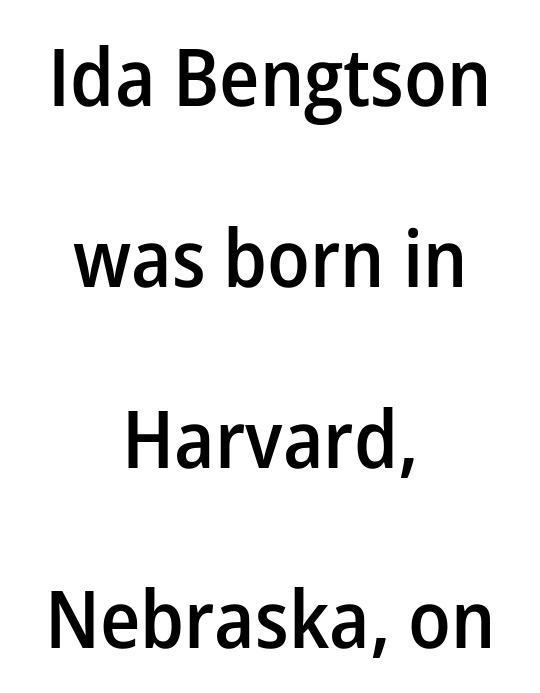
A somewhat darkened texture: the type is semibold rather than bold. Whoever set this chose breathing room over compactness in the vertical rhythm. Inter-character spacing is left at the font's built-in metrics. The rag falls on both sides of this text block equally. The letters advance in unequal steps, a hallmark of proportional type.
